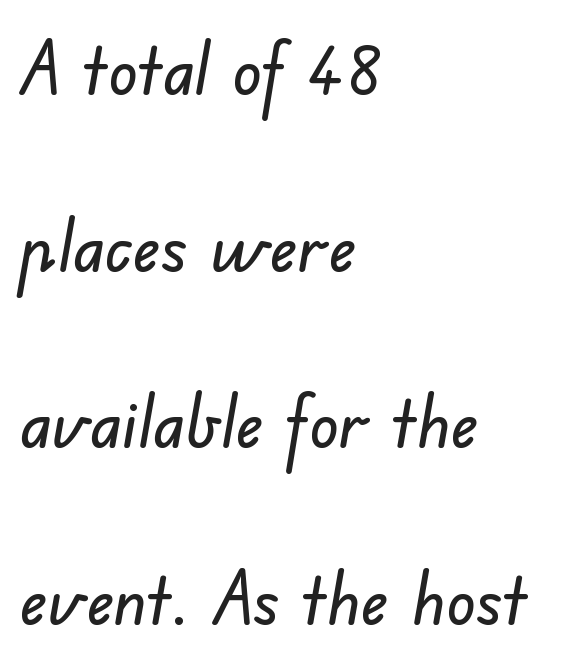
The setting favours the left margin, as ordinary paragraphs usually do. Rule under the text: the space is simply empty. If you measured baseline to baseline, you'd find a long distance. The tracking reads as untouched default to a designer's eye. The text was rendered using a sans face with plain stroke endings. Varying glyph widths throughout — classic text-font behaviour.
